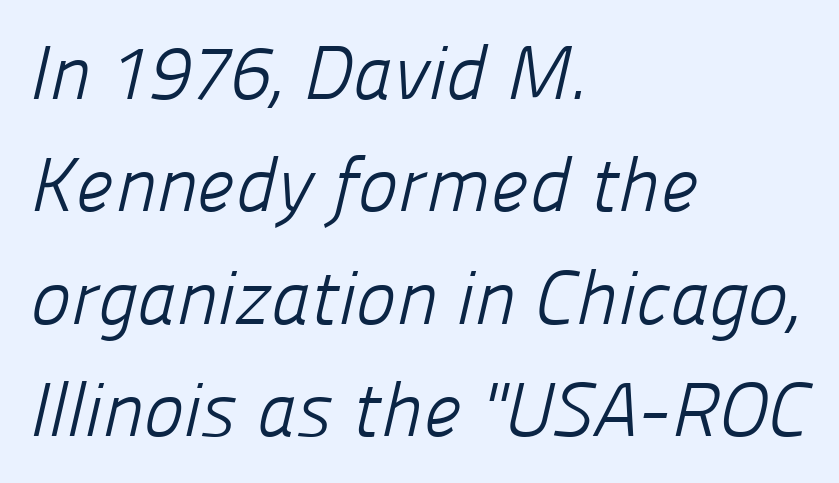
Spacing verdict: proportional, widths tailored to each character. Inter-character spacing is left at the font's built-in metrics. Each letter's strokes conclude bluntly, with no projecting serifs. The zone under the glyphs is completely vacant. Alignment: flush left. No chunkiness to these letters — they're not bold.
